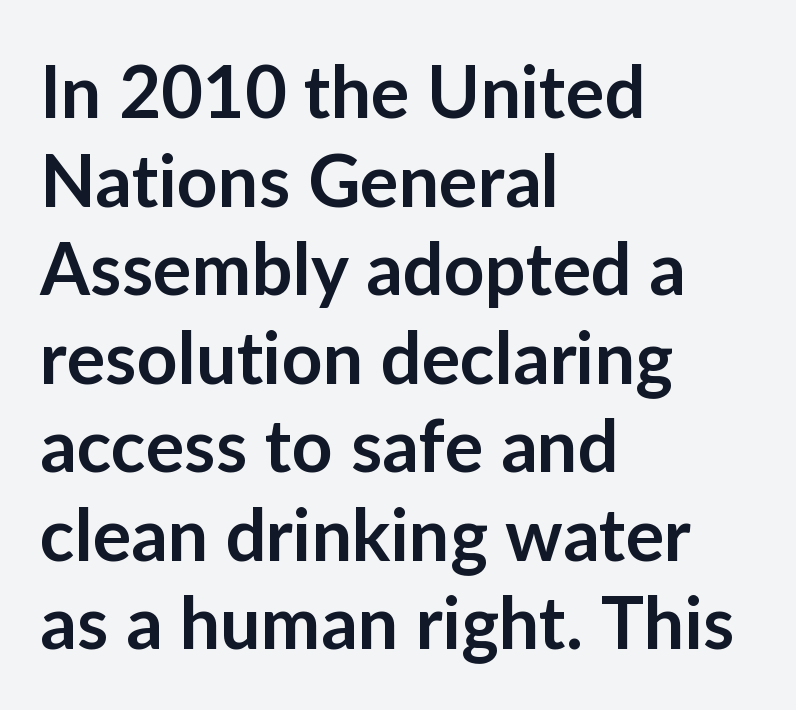
Q: Is the text bold? A: Semi-bold.
Q: Is the text italic (slanted)? A: No, it is upright.
Q: Is the typeface a serif or a sans-serif typeface? A: Sans-serif.
Q: Is the text underlined? A: No.
Q: How is the paragraph aligned? A: Left-aligned.
Q: Is the spacing between letters normal or unusually wide? A: Normal.
Q: Width (condensed, normal, or wide)? A: Normal.
Q: Stroke contrast? A: Low.
Q: x-height? A: Medium.
Q: Monospaced? A: No.
